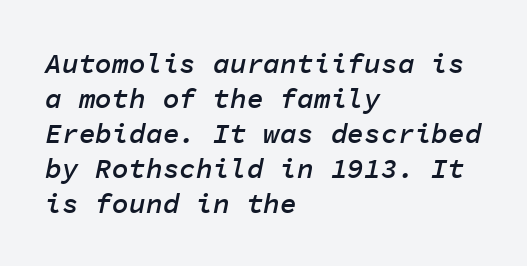
The face used here is a semibold: visibly heavier than regular, lighter than bold. Spacing verdict: monospaced, one width for all characters. Italic? Definitely — the glyphs are oblique. Lines of text with bare space underneath. Visually the block forms a straight wall on the left and a jagged coastline on the right.
